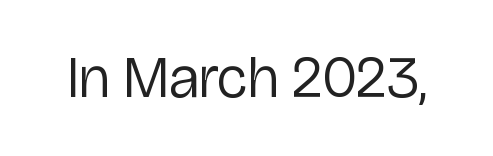
Compared with a typical body face, this is equally light or lighter still. Each letter keeps its own natural width here, so spacing adapts to shape. A typesetter would mark this as roman, not italic. I'd call this a sans setting — the letters go barefoot. Honestly, the letter spacing is just normal — you wouldn't notice it.
